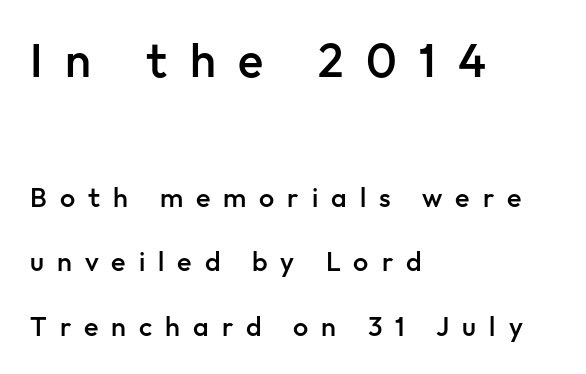
{"serif": "no", "italic": "no", "bold": "semi", "weight": "semibold", "width": "normal", "stroke_contrast": "low", "x_height": "medium", "monospaced": "no", "underline": "no", "align": "left", "line_spacing": "loose", "line_spacing_ratio": 2.39, "letter_spacing": "wide", "letter_spacing_em": 0.48, "larger_block": "first", "size_ratio": 1.74, "glyph_px": 47}
